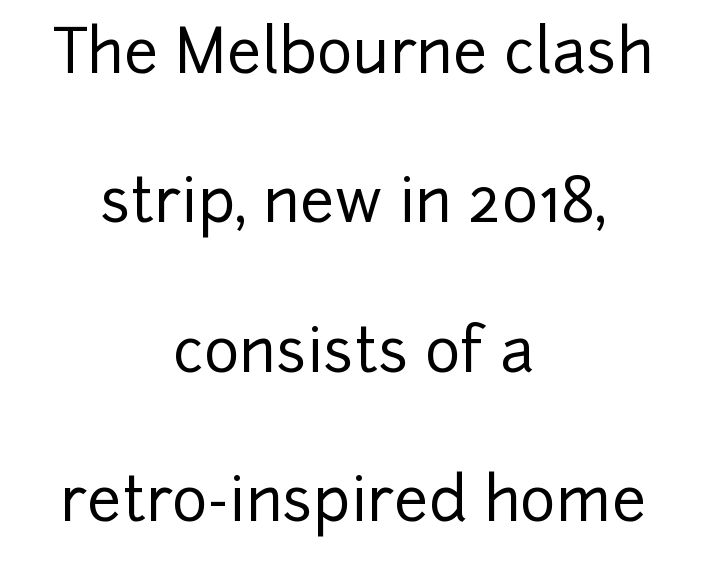
Quick note: interline space is abundant. Decoration check: the copy has no underline. The paragraph shown floats in the horizontal middle. Tall strokes in this sample are plumb rather than angled.
